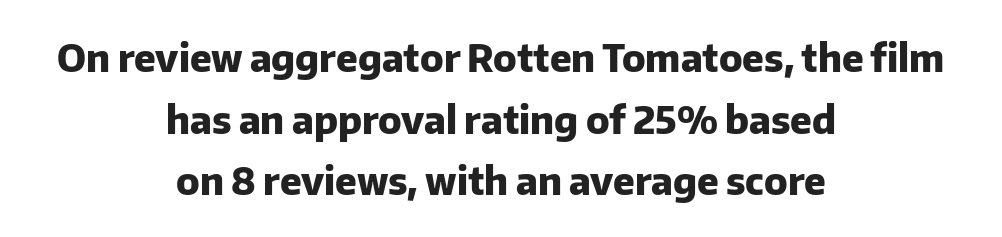
Q: Is the text bold? A: Yes.
Q: Is the text italic (slanted)? A: No, it is upright.
Q: Is the typeface a serif or a sans-serif typeface? A: Sans-serif.
Q: Is the text underlined? A: No.
Q: How is the paragraph aligned? A: Centered.
Q: Is the spacing between letters normal or unusually wide? A: Normal.
Q: Is the spacing between lines tight, normal or loose? A: Normal.
Q: Width (condensed, normal, or wide)? A: Normal.
Q: Stroke contrast? A: Low.
Q: x-height? A: Medium.
Q: Monospaced? A: No.
